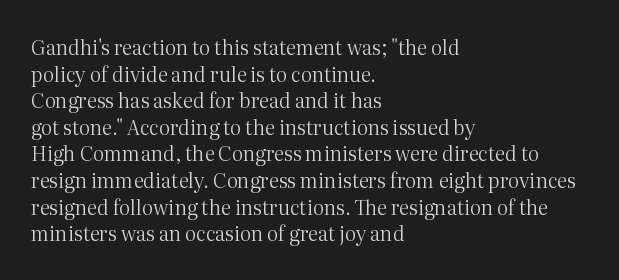
{"italic": "no", "bold": "no", "underline": "no", "align": "left", "line_spacing": "normal", "line_spacing_ratio": 1.33, "letter_spacing": "normal", "letter_spacing_em": 0.0, "glyph_px": 20}
